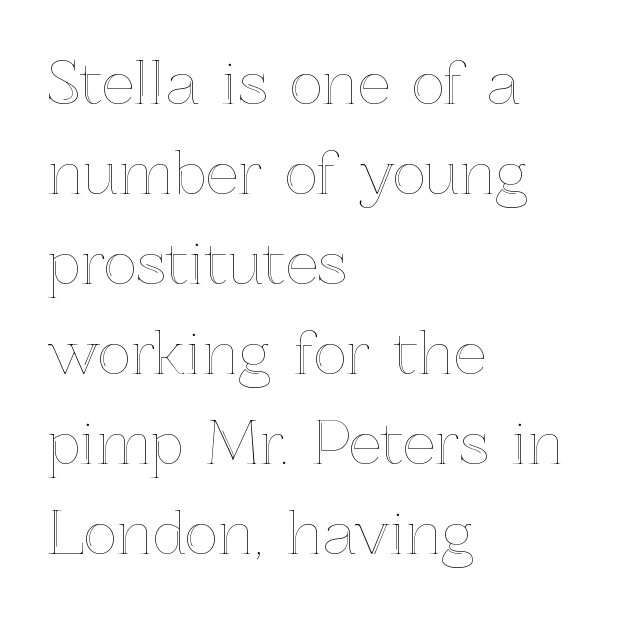
Q: Is the text italic (slanted)? A: No, it is upright.
Q: Is the text underlined? A: No.
Q: How is the paragraph aligned? A: Left-aligned.
Q: Is the spacing between letters normal or unusually wide? A: Normal.
Q: Is the spacing between lines tight, normal or loose? A: Normal.
Q: Width (condensed, normal, or wide)? A: Normal.
Q: x-height? A: Medium.
Q: Monospaced? A: No.
